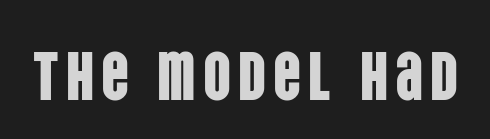
{"serif": "no", "italic": "no", "width": "condensed", "stroke_contrast": "low", "x_height": "large", "monospaced": "no", "underline": "no", "glyph_px": 69}
